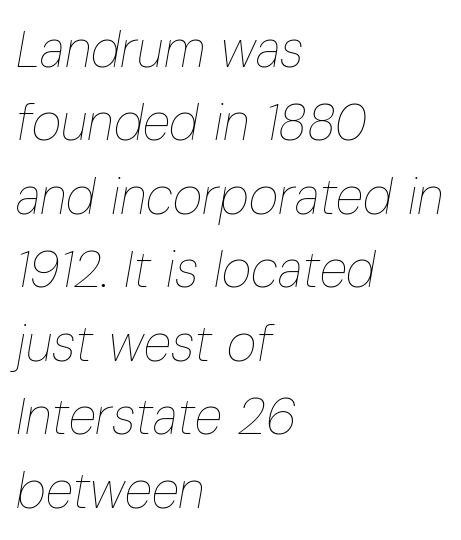
These lines stack with their left ends in a neat column. Standard letterfit; no display-style spreading of the glyphs. These glyphs show unthickened strokes, regular width or finer. Type without underlining. Regarding leading, the lines here are spaced in the standard way. Designer's note — italics engaged.
